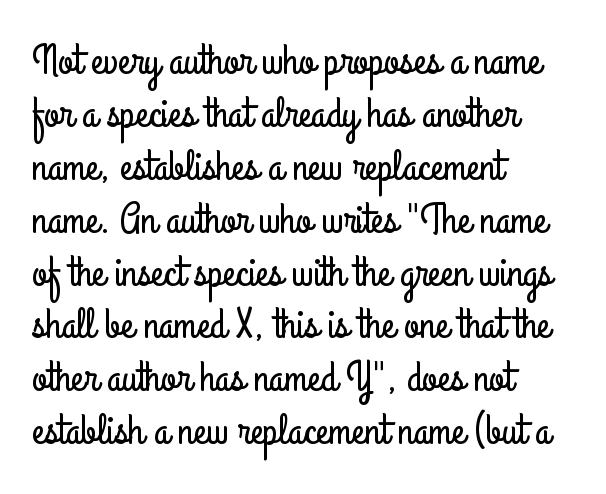
The image shows 43 px condensed sans-serif type; set left-aligned, line spacing 1.23x, normal letter spacing, not underlined; low stroke contrast and a small x-height.
